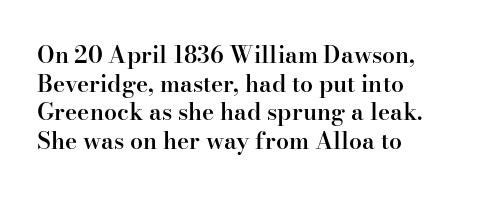
Q: Is the text bold? A: Semi-bold.
Q: Is the text italic (slanted)? A: No, it is upright.
Q: Is the text underlined? A: No.
Q: How is the paragraph aligned? A: Left-aligned.
Q: Is the spacing between letters normal or unusually wide? A: Normal.
Q: Is the spacing between lines tight, normal or loose? A: Normal.
